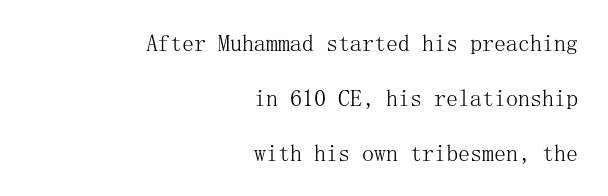
Q: Is the text bold? A: No.
Q: Is the text italic (slanted)? A: No, it is upright.
Q: Is the text underlined? A: No.
Q: How is the paragraph aligned? A: Right-aligned.
Q: Is the spacing between letters normal or unusually wide? A: Normal.
Q: Is the spacing between lines tight, normal or loose? A: Loose.
